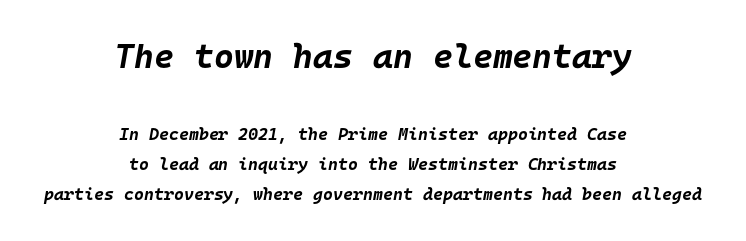
Q: Is the text bold? A: Yes.
Q: Is the text italic (slanted)? A: Yes, it leans right by about 10 degrees.
Q: Is the text underlined? A: No.
Q: How is the paragraph aligned? A: Centered.
Q: Is the spacing between letters normal or unusually wide? A: Normal.
Q: Which block of text is set in a larger size, the first (top) or the second (bottom)? A: The first (top) one.
Q: Width (condensed, normal, or wide)? A: Normal.
Q: Stroke contrast? A: Low.
Q: x-height? A: Large.
Q: Monospaced? A: Yes.
